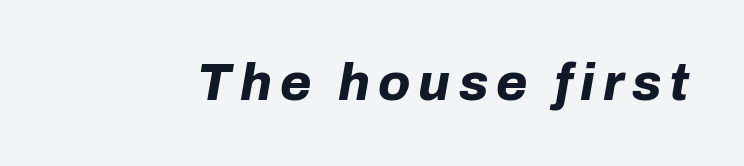
The image shows 51 px bold type, italic (leaning right); set not underlined; low stroke contrast and a medium x-height.
